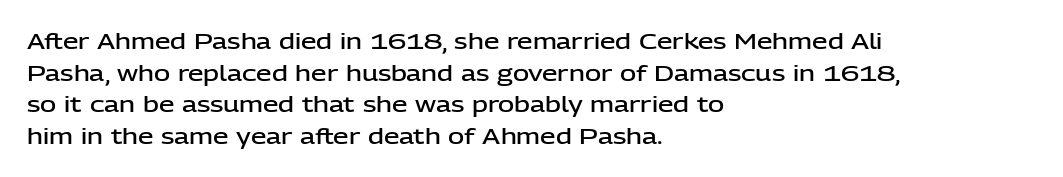
{"italic": "no", "bold": "semi", "underline": "no", "align": "left", "line_spacing": "normal", "line_spacing_ratio": 1.44, "letter_spacing": "normal", "letter_spacing_em": 0.0, "glyph_px": 22}
